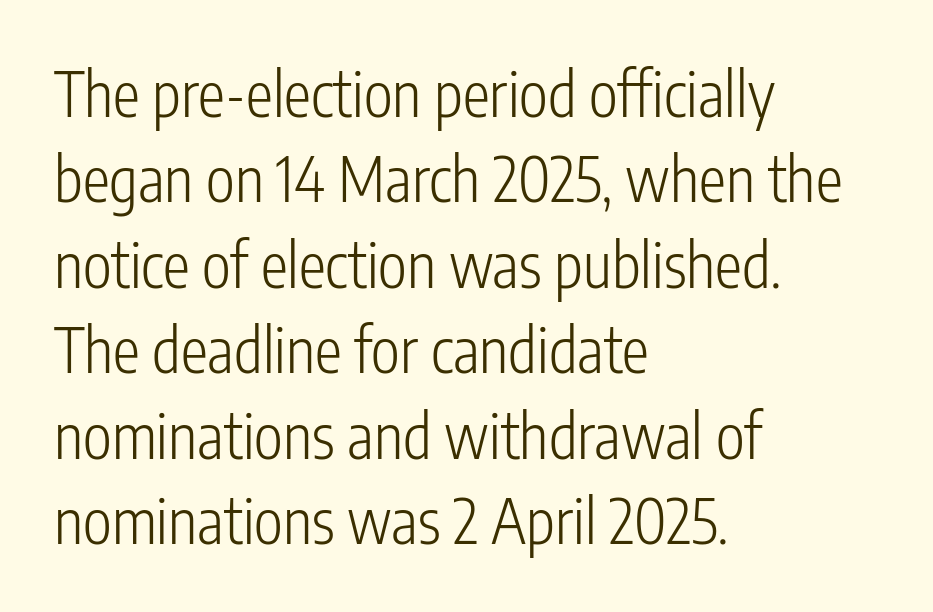
The text was rendered using a sans face with plain stroke endings. Check under the words: just untouched page. Visually the block forms a straight wall on the left and a jagged coastline on the right. The letters advance in unequal steps, a hallmark of proportional type. The type is set solid horizontally, with unmodified tracking.
